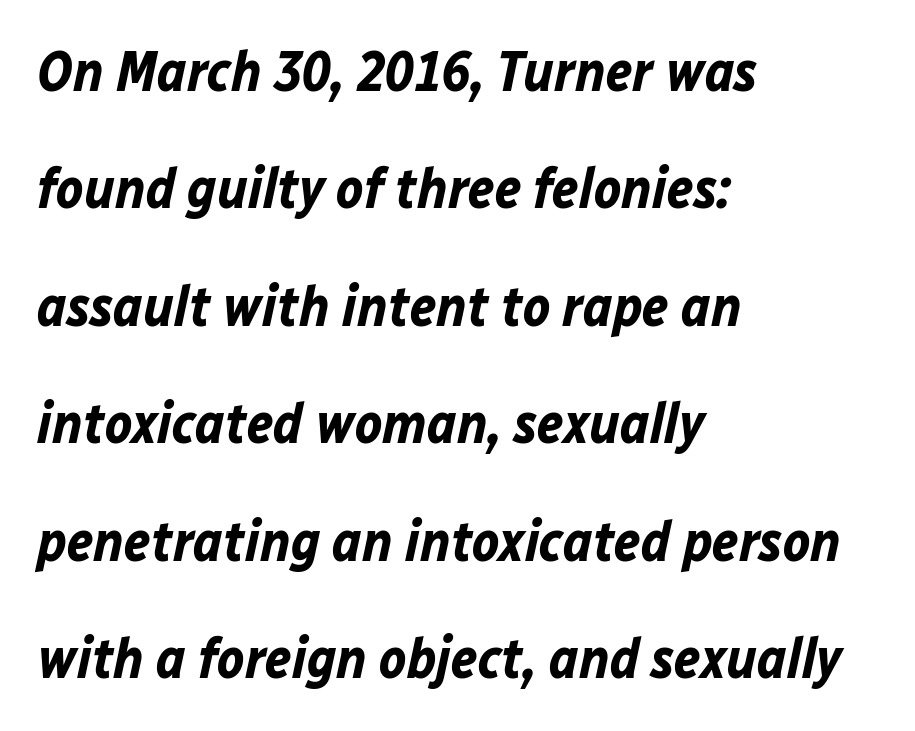
The image shows 57 px bold type, italic (leaning right); set left-aligned, loose line spacing (2.06x), normal letter spacing, not underlined; low stroke contrast and a medium x-height.
